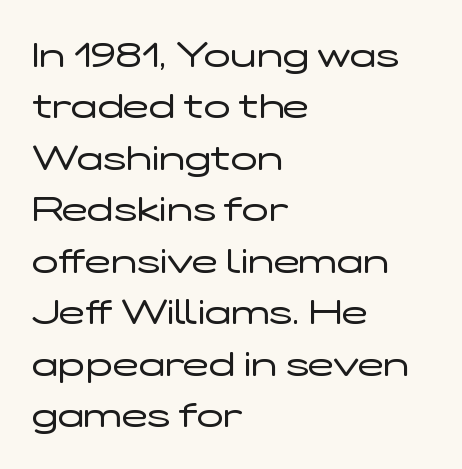
Q: Is the text bold? A: No.
Q: Is the text italic (slanted)? A: No, it is upright.
Q: Is the typeface a serif or a sans-serif typeface? A: Sans-serif.
Q: Is the text underlined? A: No.
Q: How is the paragraph aligned? A: Left-aligned.
Q: Is the spacing between letters normal or unusually wide? A: Normal.
Q: Is the spacing between lines tight, normal or loose? A: Normal.
Q: Width (condensed, normal, or wide)? A: Wide.
Q: Stroke contrast? A: Low.
Q: x-height? A: Medium.
Q: Monospaced? A: No.
